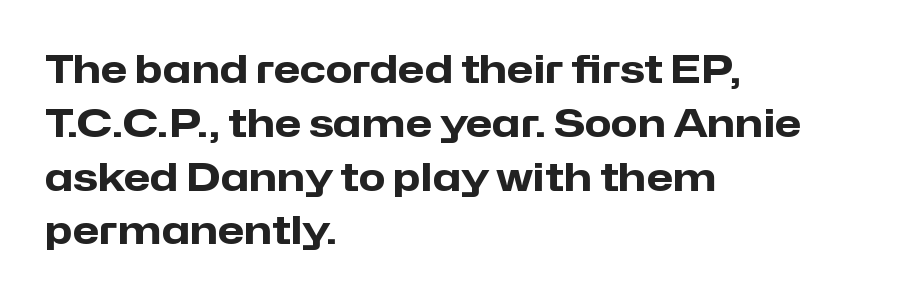
Q: Is the text bold? A: Yes.
Q: Is the text italic (slanted)? A: No, it is upright.
Q: Is the typeface a serif or a sans-serif typeface? A: Sans-serif.
Q: Is the text underlined? A: No.
Q: How is the paragraph aligned? A: Left-aligned.
Q: Is the spacing between letters normal or unusually wide? A: Normal.
Q: Is the spacing between lines tight, normal or loose? A: Normal.
Q: Width (condensed, normal, or wide)? A: Normal.
Q: Stroke contrast? A: Low.
Q: x-height? A: Medium.
Q: Monospaced? A: No.
